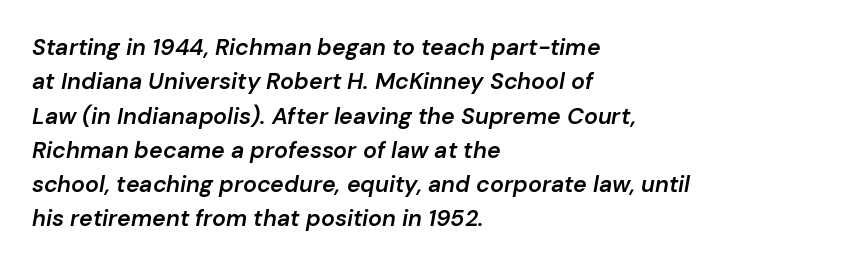
Q: Is the text bold? A: Semi-bold.
Q: Is the text italic (slanted)? A: Yes, it leans right by about 10 degrees.
Q: Is the text underlined? A: No.
Q: How is the paragraph aligned? A: Left-aligned.
Q: Is the spacing between letters normal or unusually wide? A: Normal.
Q: Is the spacing between lines tight, normal or loose? A: Normal.
